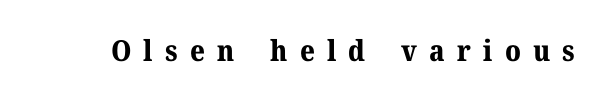
The image shows 29 px bold serif type, upright; set unusually wide letter spacing (+0.42 em), not underlined; medium stroke contrast and a medium x-height.
